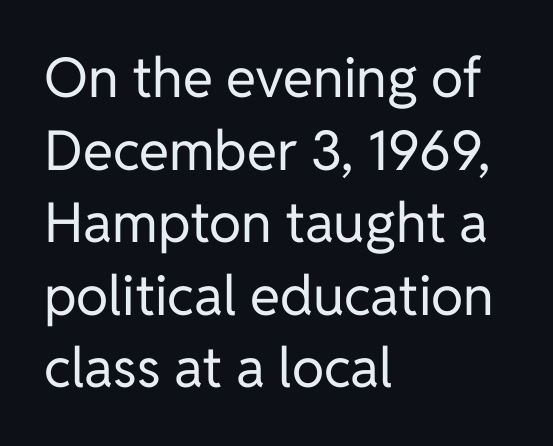
The image shows 55 px regular-weight sans-serif type, upright; set left-aligned, normal line spacing (1.32x), normal letter spacing, not underlined; low stroke contrast and a medium x-height.
